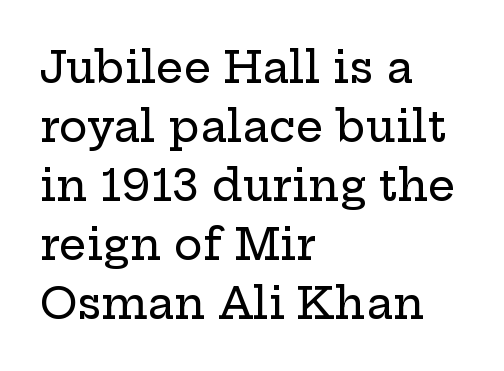
Q: Is the text italic (slanted)? A: No, it is upright.
Q: Is the typeface a serif or a sans-serif typeface? A: Serif.
Q: Is the text underlined? A: No.
Q: How is the paragraph aligned? A: Left-aligned.
Q: Is the spacing between letters normal or unusually wide? A: Normal.
Q: Is the spacing between lines tight, normal or loose? A: Normal.
Q: Width (condensed, normal, or wide)? A: Wide.
Q: Stroke contrast? A: Low.
Q: x-height? A: Medium.
Q: Monospaced? A: No.
